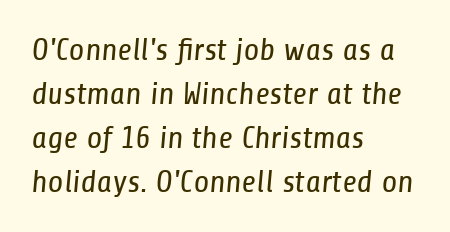
Q: Is the text bold? A: No.
Q: Is the typeface a serif or a sans-serif typeface? A: Sans-serif.
Q: Is the text underlined? A: No.
Q: How is the paragraph aligned? A: Left-aligned.
Q: Is the spacing between letters normal or unusually wide? A: Normal.
Q: Is the spacing between lines tight, normal or loose? A: Normal.
Q: Width (condensed, normal, or wide)? A: Condensed.
Q: Stroke contrast? A: Low.
Q: x-height? A: Medium.
Q: Monospaced? A: No.
